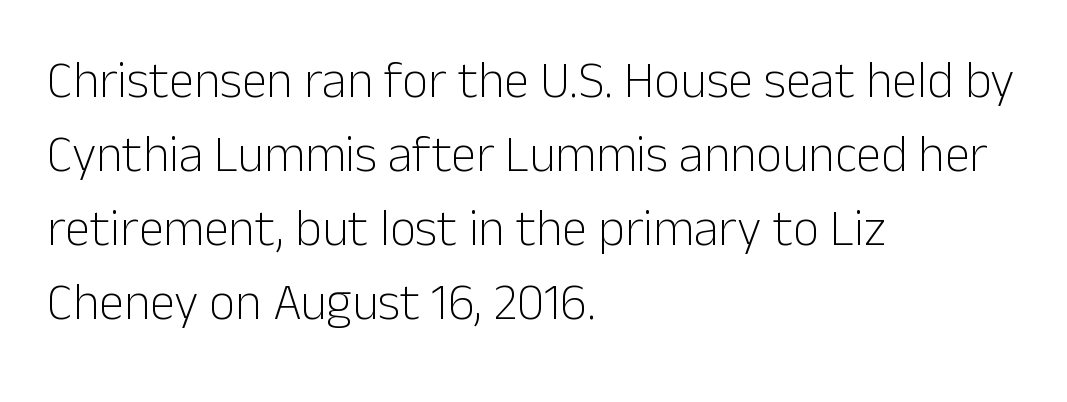
When letters stand straight like this, we call the style roman or upright. A light-to-regular cut is what we see here. Short and long lines alike share a common starting point at left. Evenly set lines give the paragraph a standard silhouette. Spacing verdict: proportional, widths tailored to each character.
